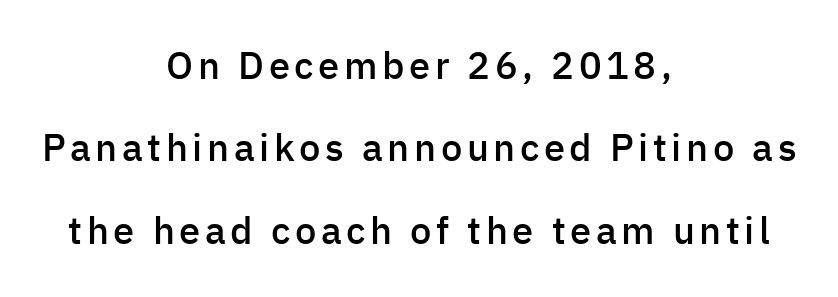
{"serif": "no", "italic": "no", "bold": "semi", "weight": "semibold", "width": "normal", "stroke_contrast": "low", "x_height": "medium", "monospaced": "no", "underline": "no", "align": "center", "line_spacing": "loose", "line_spacing_ratio": 2.17, "glyph_px": 38}
